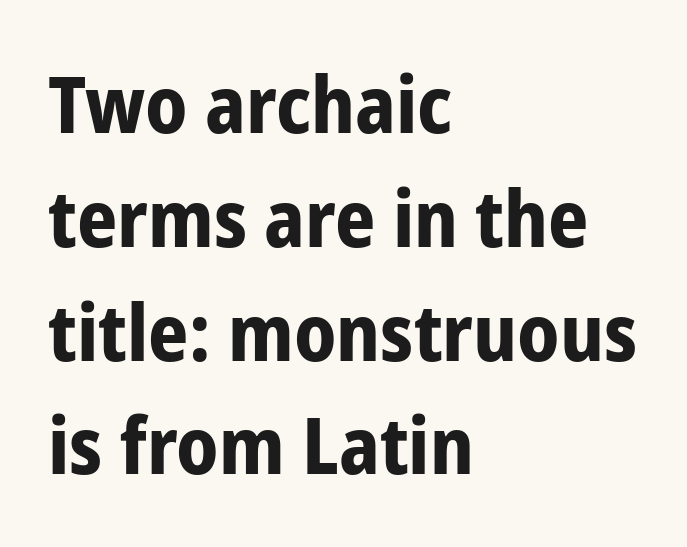
The image shows 79 px bold, condensed sans-serif type, upright; set left-aligned, normal line spacing (1.44x), normal letter spacing, not underlined; low stroke contrast and a medium x-height.
